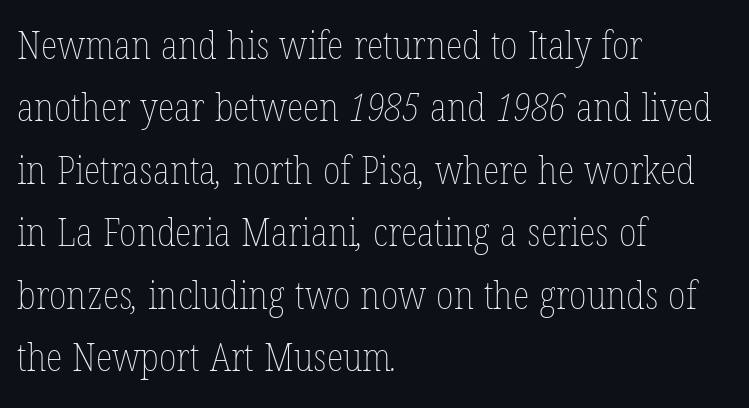
{"bold": "no", "weight": "thin", "width": "condensed", "stroke_contrast": "low", "x_height": "medium", "monospaced": "no", "underline": "no", "align": "left", "line_spacing": "normal", "line_spacing_ratio": 1.6, "letter_spacing": "normal", "letter_spacing_em": 0.0, "glyph_px": 39}
